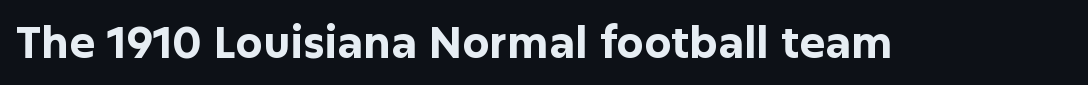
I'd call this a sans setting — the letters go barefoot. It's the straight-up-and-down kind of type. This rendering leaves character spacing at its baseline value. The face used here is proportionally spaced, like ordinary book or web type. Heft: maximum for text — a bold. Clear beneath every line of the passage.
